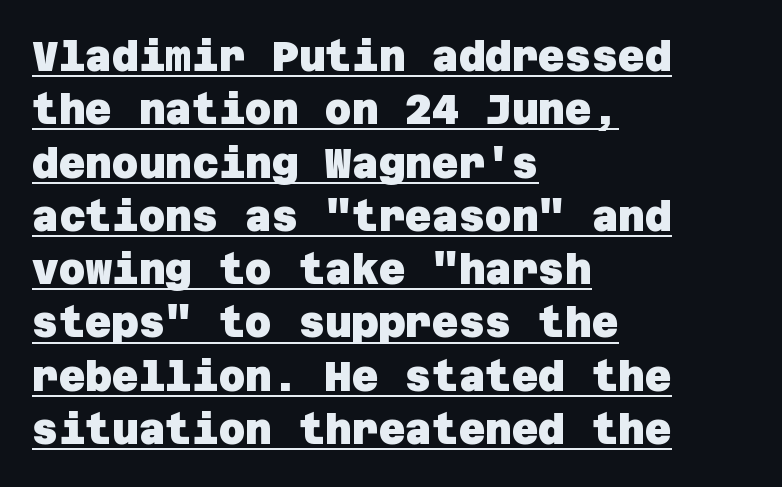
What decoration does the sample have? An underline. Is there much room between lines? A standard amount, neither cramped nor airy. All the whitespace from short lines collects on the right. You can tell from the bare stems that sans-serif type was used.
